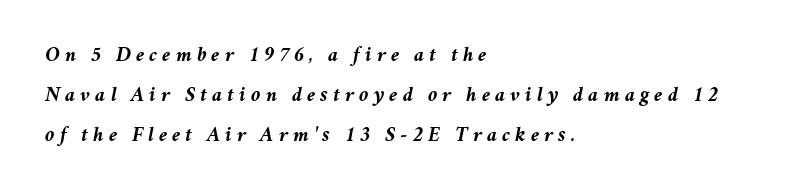
Weight: bold. Horizontally, the lines are justified to the leading edge only. Would a proofreader flag this as italicized? Yes. The line-height multiplier appears high, well above default. The rendering inserts visible extra space after every character.
